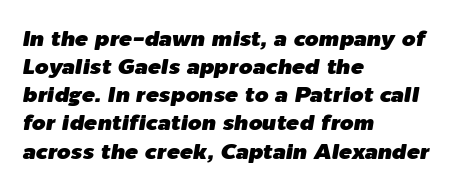
{"italic": "yes", "lean": "right", "slant_degrees": 9, "underline": "no", "align": "left", "line_spacing": "normal", "line_spacing_ratio": 1.28, "letter_spacing": "normal", "letter_spacing_em": 0.0, "glyph_px": 22}
